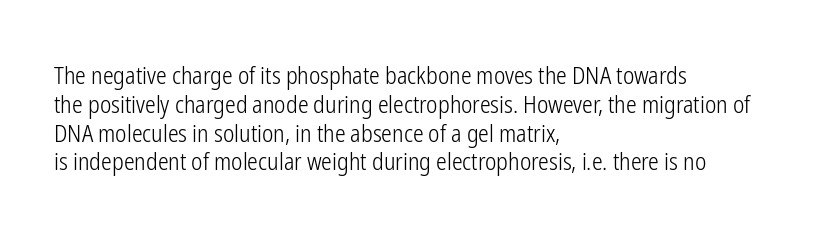
Horizontal alignment here is leftward, the default for most running prose. Is the stroke heavy? The answer is a plain regular-or-lighter. Posture: upright roman. The baseline area is clear. Between one letter and the next there's only the usual sliver of space.
